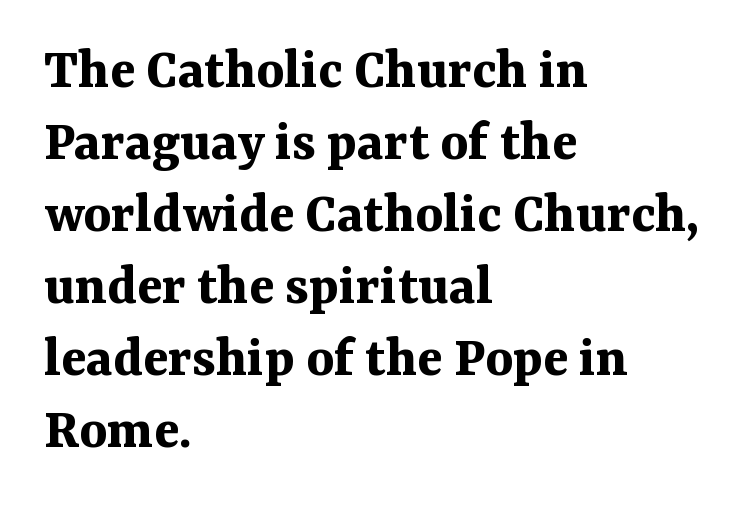
Q: Is the text bold? A: Yes.
Q: Is the text italic (slanted)? A: No, it is upright.
Q: Is the typeface a serif or a sans-serif typeface? A: Serif.
Q: Is the text underlined? A: No.
Q: How is the paragraph aligned? A: Left-aligned.
Q: Is the spacing between letters normal or unusually wide? A: Normal.
Q: Width (condensed, normal, or wide)? A: Normal.
Q: Stroke contrast? A: Medium.
Q: x-height? A: Medium.
Q: Monospaced? A: No.
